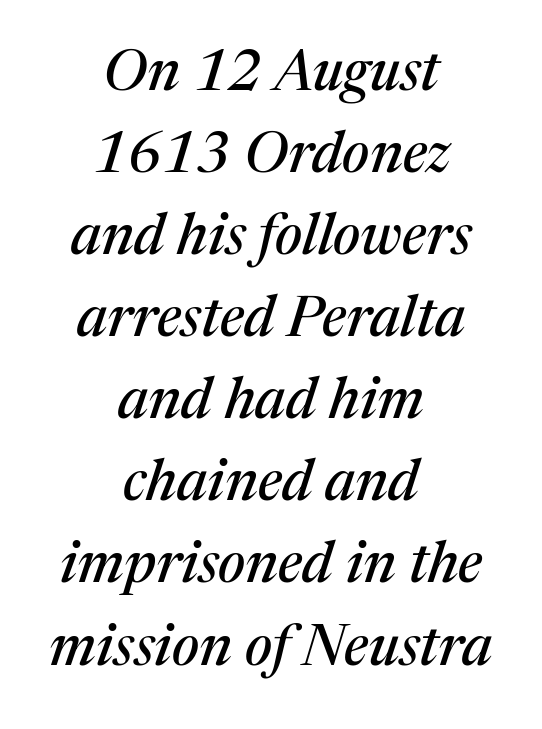
The image shows 57 px serif type, italic (leaning right); set centered, normal line spacing (1.44x), normal letter spacing, not underlined; medium stroke contrast and a medium x-height.
